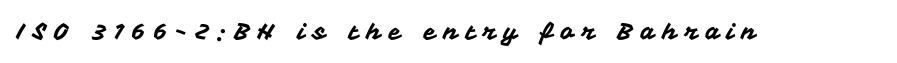
The image shows 23 px text type; set unusually wide letter spacing (+0.32 em), not underlined.
